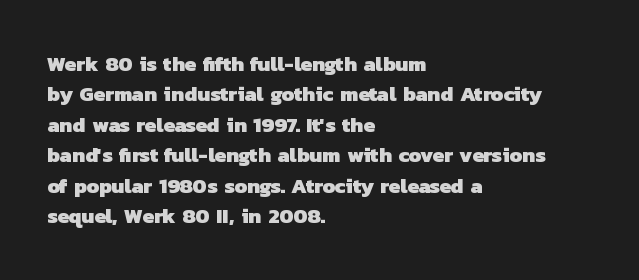
{"bold": "yes", "underline": "no", "align": "left", "line_spacing": "normal", "line_spacing_ratio": 1.45, "letter_spacing": "normal", "letter_spacing_em": 0.0, "glyph_px": 21}
